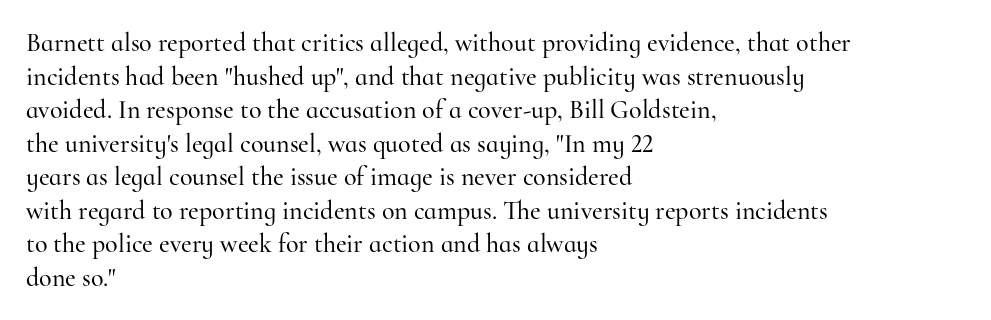
{"italic": "no", "underline": "no", "align": "left", "line_spacing": "normal", "line_spacing_ratio": 1.29, "letter_spacing": "normal", "letter_spacing_em": 0.0, "glyph_px": 26}
